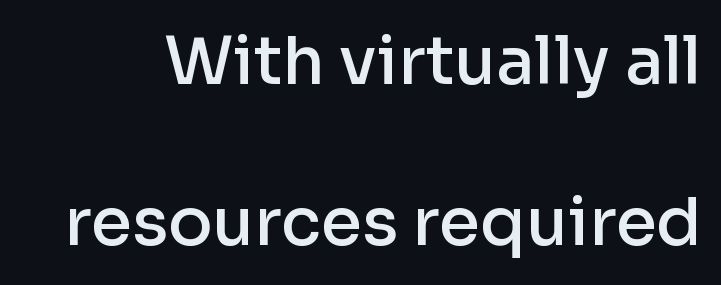
{"serif": "no", "italic": "no", "bold": "semi", "weight": "semibold", "width": "normal", "stroke_contrast": "low", "x_height": "medium", "monospaced": "no", "underline": "no", "line_spacing": "loose", "line_spacing_ratio": 2.44, "letter_spacing": "normal", "letter_spacing_em": 0.0, "glyph_px": 66}
